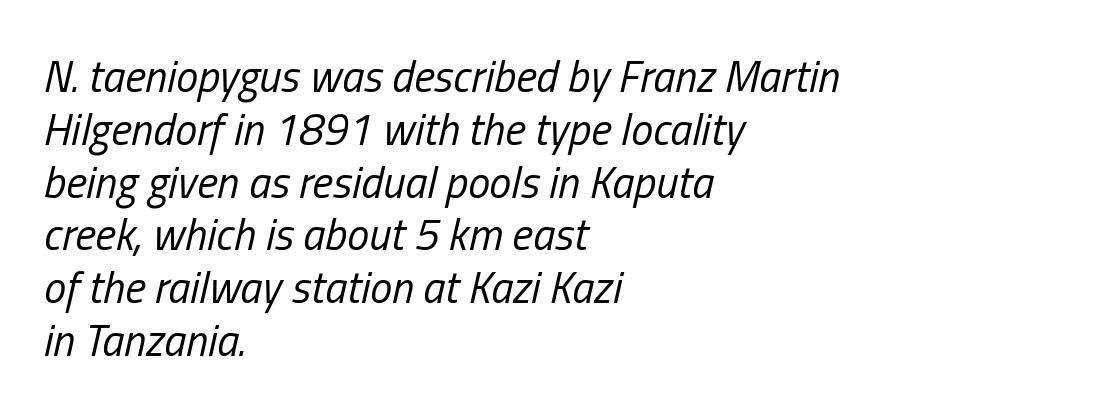
Letters have the restrained weight of plain body copy at most. Alignment: flush left. A typesetter would mark this as italic. Underline: absent. The letters advance in unequal steps, a hallmark of proportional type. Standard letterfit; no display-style spreading of the glyphs.
